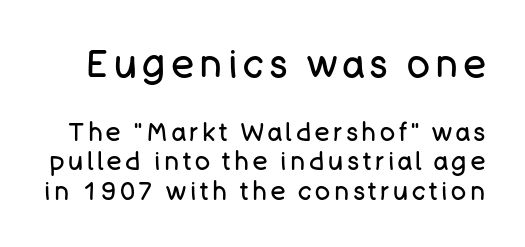
{"serif": "no", "italic": "no", "bold": "no", "weight": "regular", "width": "normal", "stroke_contrast": "low", "x_height": "large", "monospaced": "no", "underline": "no", "line_spacing_ratio": 1.19, "larger_block": "first", "size_ratio": 1.52, "glyph_px": 38}
